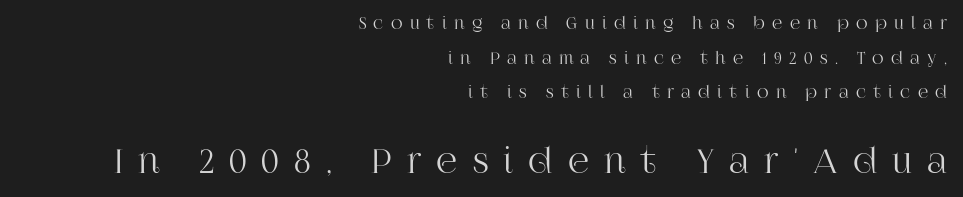
Plain, unruled lines of type. Character widths vary here, with narrow letters taking less room than wide ones. Look at the tracking — it's clearly loosened, letters drifting apart. No italicization has been applied; the sample stays upright. Compare the two chunks: the lower has the greater cap height. Little horizontal feet cap the strokes, marking this as serif type.
